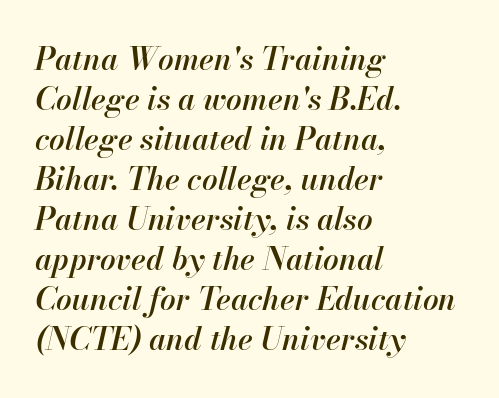
Descenders hang freely into open space. Style check: oblique. How are the letters spaced? Ordinarily, with no added tracking. Do the characters align in a grid? No, the font is proportional. What's the leading like? Ordinary, nothing unusual.
